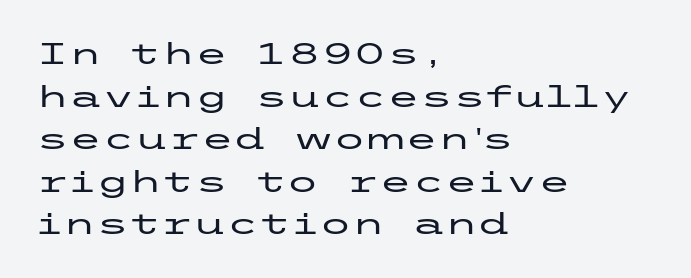
Designer's note — italics off, roman on. Nobody touched the tracking dial on this one. Nothing sits at the stroke ends, so this counts as sans-serif. The passage is arranged the way most books set body copy — flush left. The foot of each line stays bare and open.
